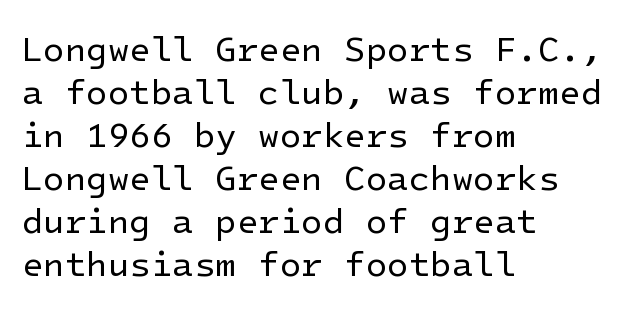
Q: Is the text bold? A: No.
Q: Is the text italic (slanted)? A: No, it is upright.
Q: Is the typeface a serif or a sans-serif typeface? A: Sans-serif.
Q: Is the text underlined? A: No.
Q: How is the paragraph aligned? A: Left-aligned.
Q: Is the spacing between letters normal or unusually wide? A: Normal.
Q: Width (condensed, normal, or wide)? A: Normal.
Q: Stroke contrast? A: Low.
Q: x-height? A: Medium.
